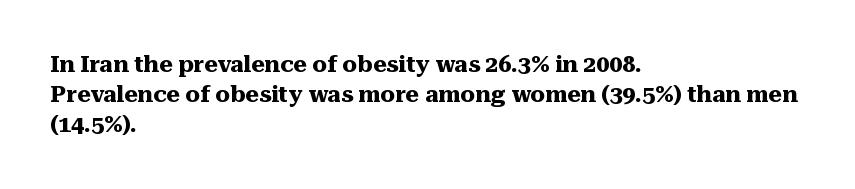
Does extra space separate the letters? No, they use regular spacing. The passage is arranged the way most books set body copy — flush left. Successive baselines arrive at the customary interval. Posture: upright roman. Is the type bold? Yes — the strokes are clearly thick and heavy.
